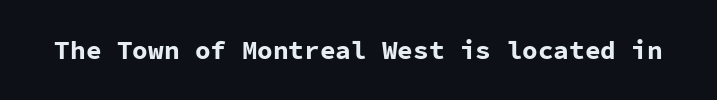
The image shows 26 px bold type, upright; set normal letter spacing, not underlined.
